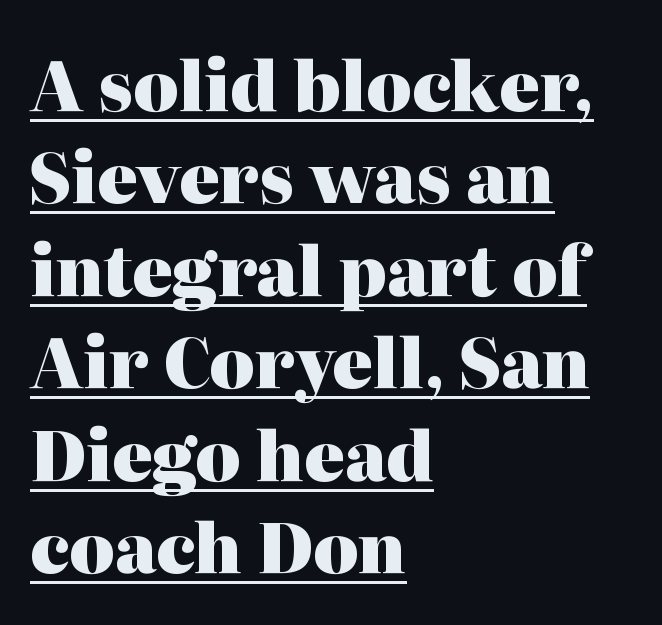
Q: Is the text bold? A: Yes.
Q: Is the text italic (slanted)? A: No, it is upright.
Q: Is the typeface a serif or a sans-serif typeface? A: Serif.
Q: Is the text underlined? A: Yes.
Q: How is the paragraph aligned? A: Left-aligned.
Q: Is the spacing between letters normal or unusually wide? A: Normal.
Q: Is the spacing between lines tight, normal or loose? A: Normal.
Q: Width (condensed, normal, or wide)? A: Normal.
Q: Stroke contrast? A: High.
Q: x-height? A: Medium.
Q: Monospaced? A: No.
